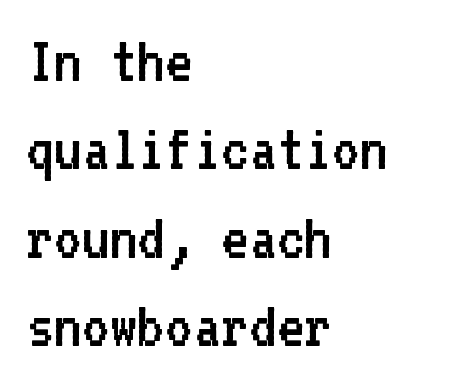
Q: Is the text bold? A: No.
Q: Is the text italic (slanted)? A: No, it is upright.
Q: Is the typeface a serif or a sans-serif typeface? A: Sans-serif.
Q: Is the text underlined? A: No.
Q: How is the paragraph aligned? A: Left-aligned.
Q: Is the spacing between letters normal or unusually wide? A: Normal.
Q: Is the spacing between lines tight, normal or loose? A: Normal.
Q: Width (condensed, normal, or wide)? A: Normal.
Q: Stroke contrast? A: Low.
Q: x-height? A: Medium.
Q: Monospaced? A: Yes.
